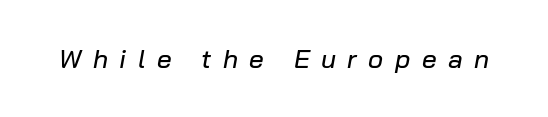
The image shows 26 px text type, italic (leaning right); set unusually wide letter spacing (+0.44 em), not underlined.
